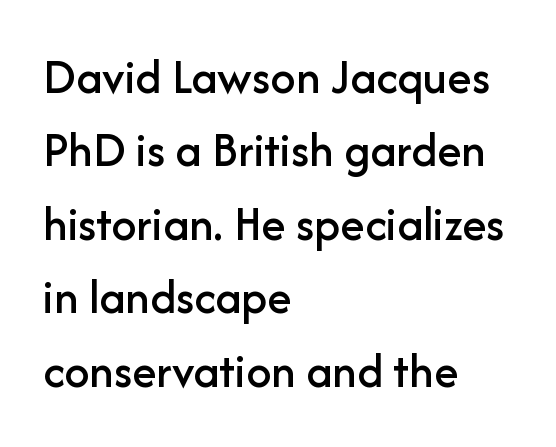
{"serif": "no", "italic": "no", "width": "normal", "stroke_contrast": "low", "x_height": "medium", "monospaced": "no", "underline": "no", "align": "left", "line_spacing": "normal", "line_spacing_ratio": 1.47, "letter_spacing": "normal", "letter_spacing_em": 0.0, "glyph_px": 50}
